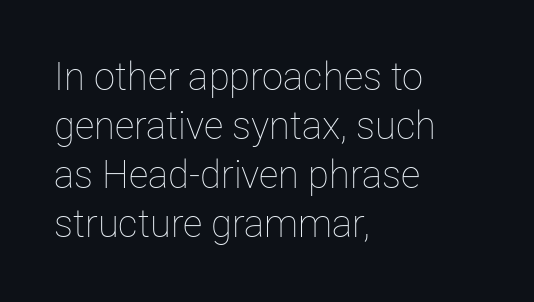
Think of a printed novel: that variable character pitch is what you see here. Rows of type keep a routine distance in the vertical direction. Think standard paragraph weight, or any step lighter than that. Where is the straight margin? On the left.
